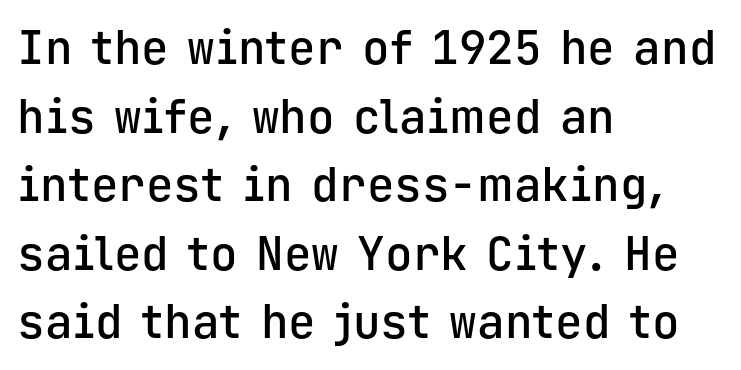
The letters carry no serifs — their stems end cleanly without finishing strokes. The compositor pushed each line to the left boundary. Ascenders rise straight up at ninety degrees. Each row of text sits above clean, open space.
